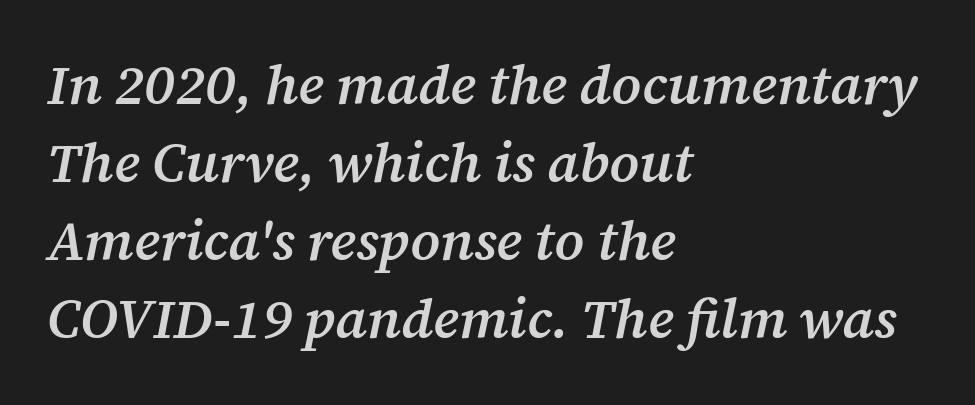
The letters advance in unequal steps, a hallmark of proportional type. Is this a sans? No — the strokes have serifs. The letters are semibold — heavier than regular but short of a full bold. Compared with typical paragraphs, the rows here are spaced about the same.
